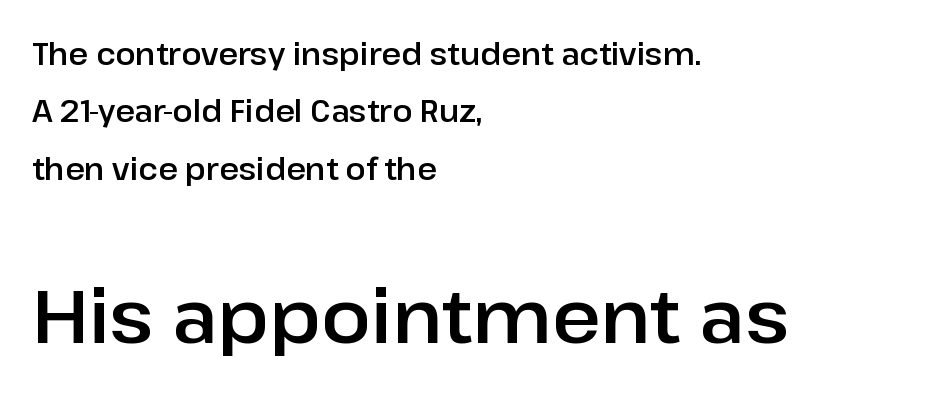
Honestly, the letter spacing is just normal — you wouldn't notice it. Proportional: the letters do not fall into vertical columns. The type sits square on the baseline with zero lean. Only glyphs here, with clear space below each row. The paragraph shown leans on its left margin. A typesetter would label this face a sans.
